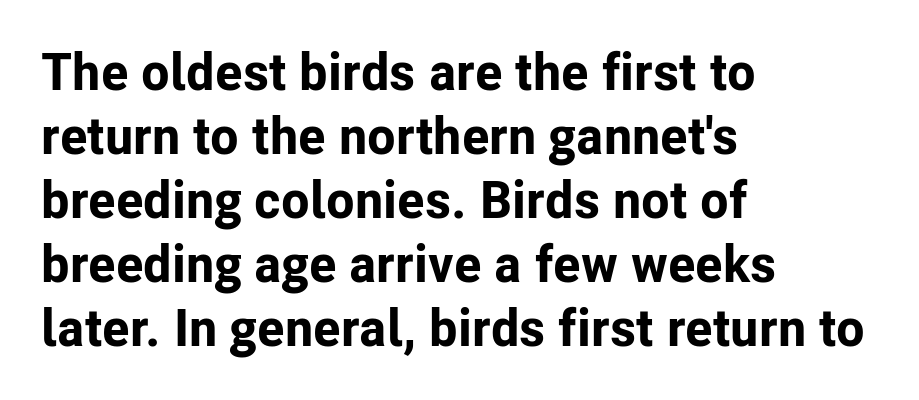
Q: Is the text bold? A: Yes.
Q: Is the text italic (slanted)? A: No, it is upright.
Q: Is the typeface a serif or a sans-serif typeface? A: Sans-serif.
Q: Is the text underlined? A: No.
Q: How is the paragraph aligned? A: Left-aligned.
Q: Is the spacing between letters normal or unusually wide? A: Normal.
Q: Width (condensed, normal, or wide)? A: Normal.
Q: Stroke contrast? A: Low.
Q: x-height? A: Medium.
Q: Monospaced? A: No.
